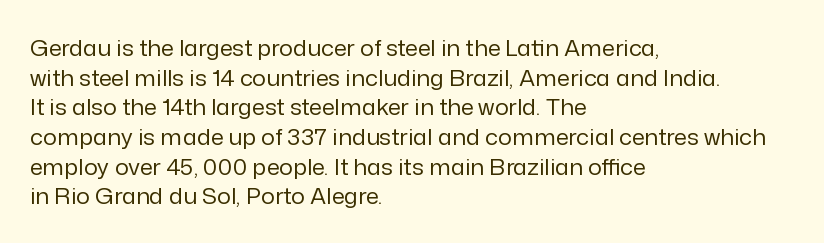
The lines sit at an ordinary, default distance from one another. The rag falls on the right side of this text block. The characters are drawn with everyday or finer stroke widths. Descender tails drop into unmarked territory.
